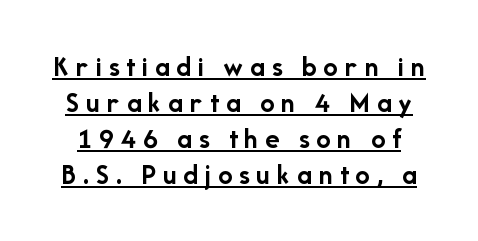
Q: Is the text bold? A: Yes.
Q: Is the text italic (slanted)? A: No, it is upright.
Q: Is the typeface a serif or a sans-serif typeface? A: Sans-serif.
Q: Is the text underlined? A: Yes.
Q: Is the spacing between letters normal or unusually wide? A: Unusually wide.
Q: Width (condensed, normal, or wide)? A: Normal.
Q: Stroke contrast? A: Low.
Q: x-height? A: Medium.
Q: Monospaced? A: No.
